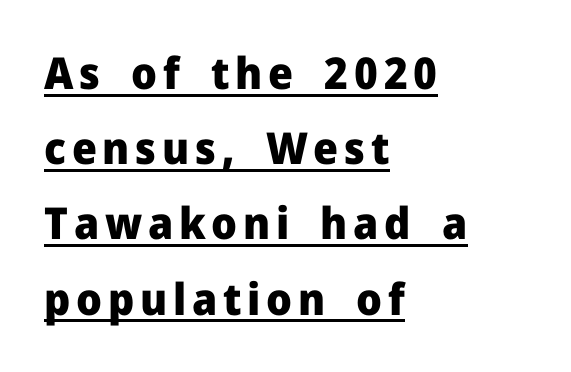
Q: Is the text bold? A: Yes.
Q: Is the text italic (slanted)? A: No, it is upright.
Q: Is the typeface a serif or a sans-serif typeface? A: Sans-serif.
Q: Is the text underlined? A: Yes.
Q: How is the paragraph aligned? A: Left-aligned.
Q: Width (condensed, normal, or wide)? A: Normal.
Q: Stroke contrast? A: Low.
Q: x-height? A: Medium.
Q: Monospaced? A: No.
